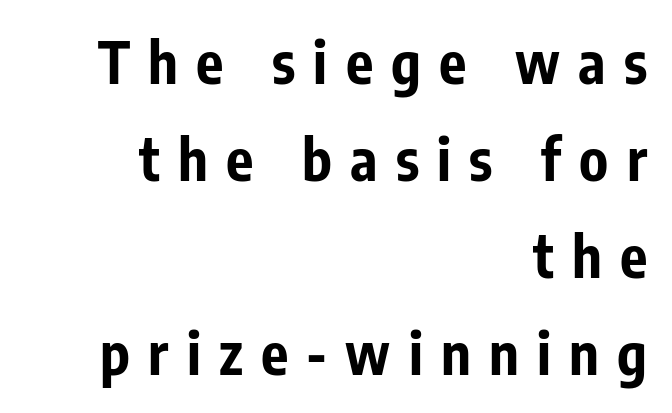
Q: Is the text bold? A: Yes.
Q: Is the text italic (slanted)? A: No, it is upright.
Q: Is the typeface a serif or a sans-serif typeface? A: Sans-serif.
Q: Is the text underlined? A: No.
Q: How is the paragraph aligned? A: Right-aligned.
Q: Is the spacing between letters normal or unusually wide? A: Unusually wide.
Q: Is the spacing between lines tight, normal or loose? A: Normal.
Q: Width (condensed, normal, or wide)? A: Condensed.
Q: Stroke contrast? A: Low.
Q: x-height? A: Medium.
Q: Monospaced? A: No.
